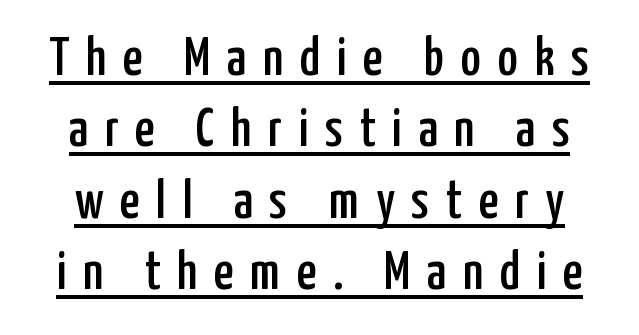
The image shows 54 px condensed sans-serif type, upright; set normal line spacing (1.32x), unusually wide letter spacing (+0.31 em), underlined; low stroke contrast and a medium x-height.
